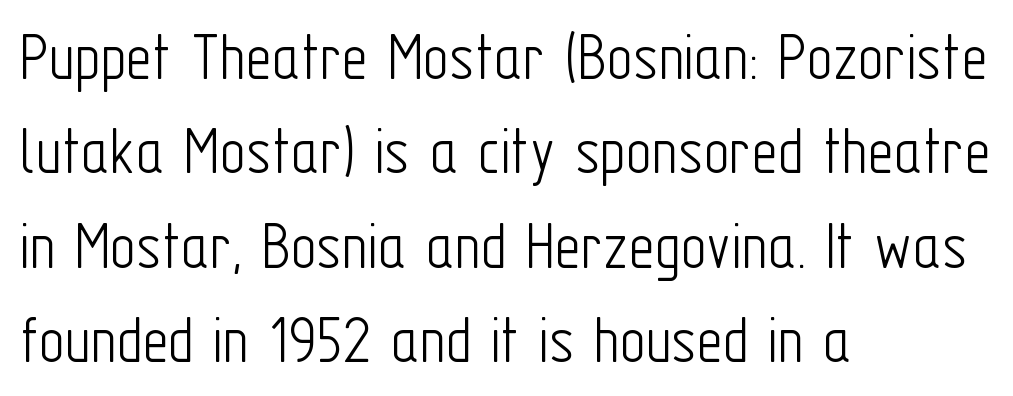
Is the letter spacing exaggerated? No — it looks like the ordinary default. Character widths vary here, with narrow letters taking less room than wide ones. The compositor pushed each line to the left boundary. Upright lettering throughout.
